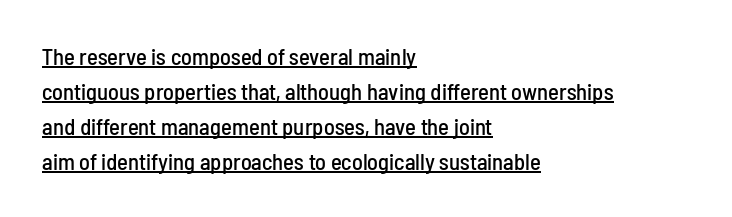
The image shows 23 px text type, upright; set left-aligned, normal line spacing (1.52x), normal letter spacing, underlined.
